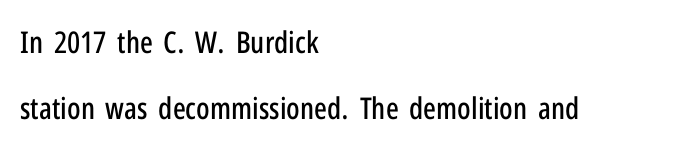
The image shows 30 px condensed sans-serif type, upright; set left-aligned, loose line spacing (2.2x), normal letter spacing, not underlined; low stroke contrast and a medium x-height.
